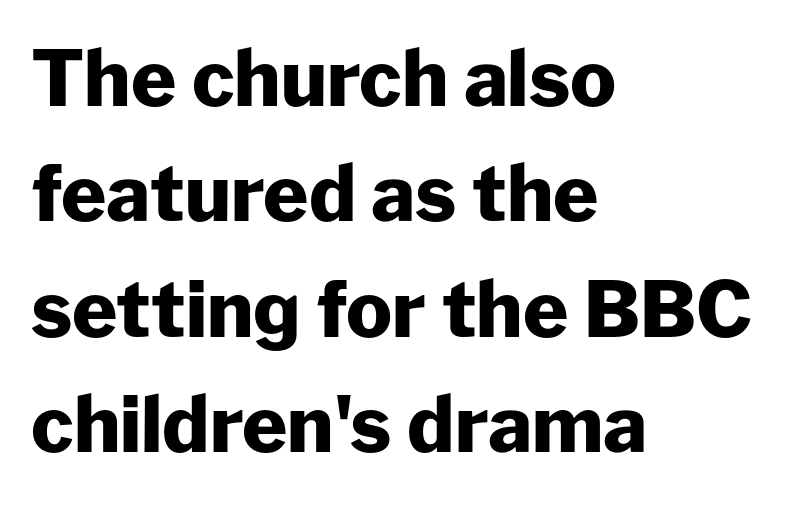
{"serif": "no", "italic": "no", "bold": "yes", "weight": "heavy", "width": "normal", "stroke_contrast": "low", "x_height": "medium", "monospaced": "no", "underline": "no", "align": "left", "line_spacing": "normal", "line_spacing_ratio": 1.5, "letter_spacing": "normal", "letter_spacing_em": 0.0, "glyph_px": 77}
